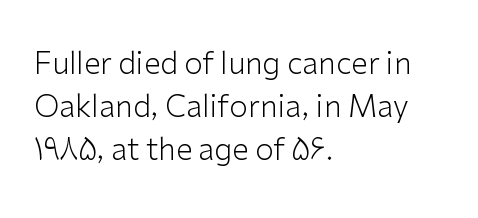
The image shows 30 px light sans-serif type, upright; set left-aligned, normal line spacing (1.43x), normal letter spacing, not underlined; low stroke contrast and a medium x-height.
